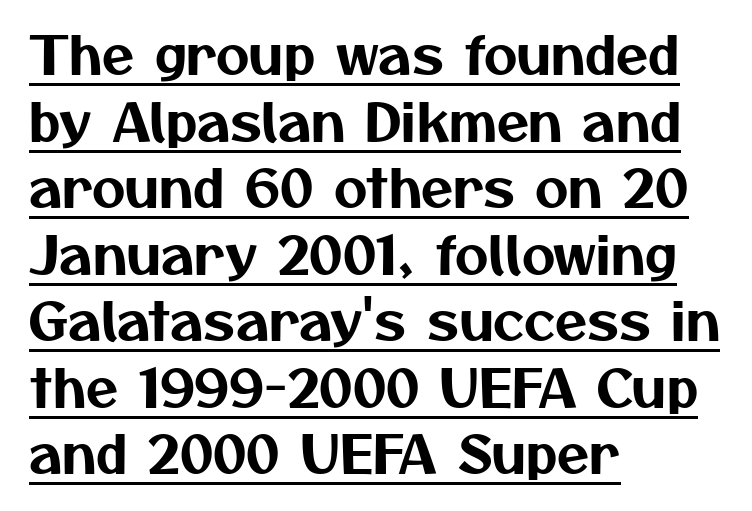
One-word summary of the alignment: left. Summary of vertical rhythm: regular, with standard interline spacing. What stands out about the letter spacing? Nothing — it is the standard amount. You could not count columns in this text — the font is proportionally spaced. Looks like someone drew a line under every word here. Is this a sans? Yes — the strokes have no serifs.
